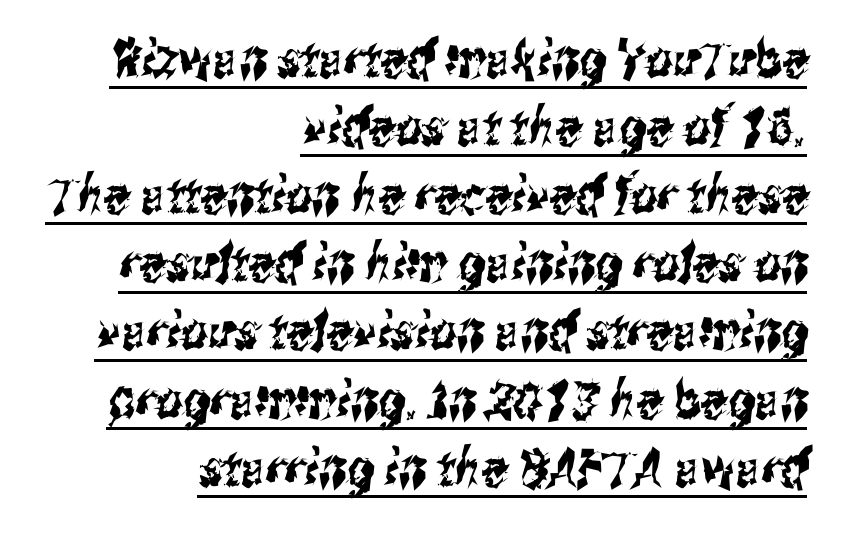
The image shows 52 px condensed sans-serif type; set right-aligned, normal line spacing (1.31x), normal letter spacing, underlined; medium stroke contrast and a medium x-height.
